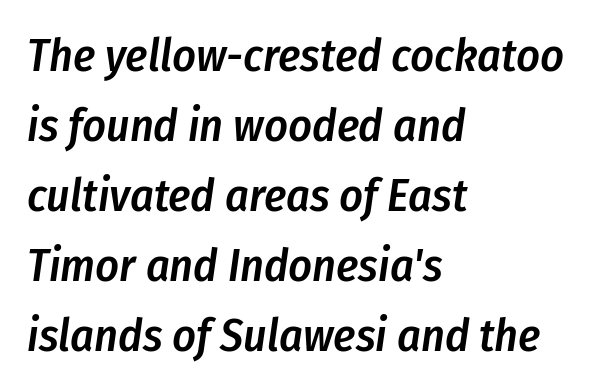
The image shows 46 px semibold, condensed type, italic (leaning right); set left-aligned, normal line spacing (1.52x), normal letter spacing, not underlined; low stroke contrast and a medium x-height.
